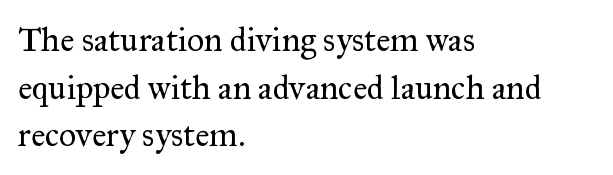
Q: Is the text bold? A: No.
Q: Is the text italic (slanted)? A: No, it is upright.
Q: Is the typeface a serif or a sans-serif typeface? A: Serif.
Q: Is the text underlined? A: No.
Q: How is the paragraph aligned? A: Left-aligned.
Q: Is the spacing between letters normal or unusually wide? A: Normal.
Q: Is the spacing between lines tight, normal or loose? A: Normal.
Q: Width (condensed, normal, or wide)? A: Normal.
Q: Stroke contrast? A: Medium.
Q: x-height? A: Small.
Q: Monospaced? A: No.
